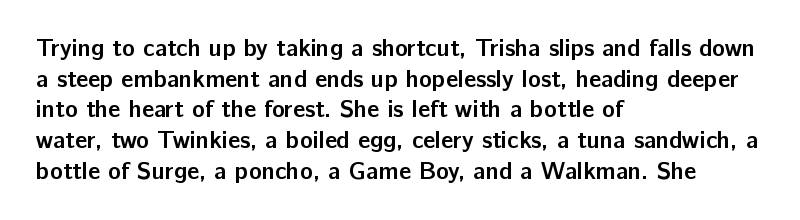
{"italic": "no", "bold": "yes", "underline": "no", "align": "left", "line_spacing": "normal", "line_spacing_ratio": 1.28, "letter_spacing": "normal", "letter_spacing_em": 0.0, "glyph_px": 24}
